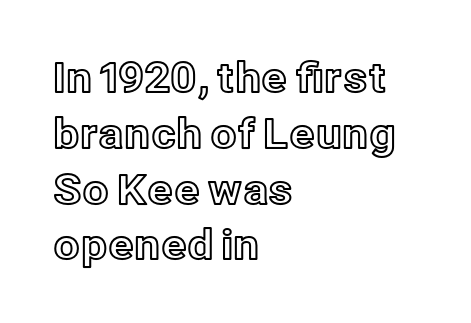
{"italic": "no", "width": "normal", "x_height": "medium", "monospaced": "no", "underline": "no", "align": "left", "line_spacing": "normal", "line_spacing_ratio": 1.36, "letter_spacing": "normal", "letter_spacing_em": 0.0, "glyph_px": 41}
